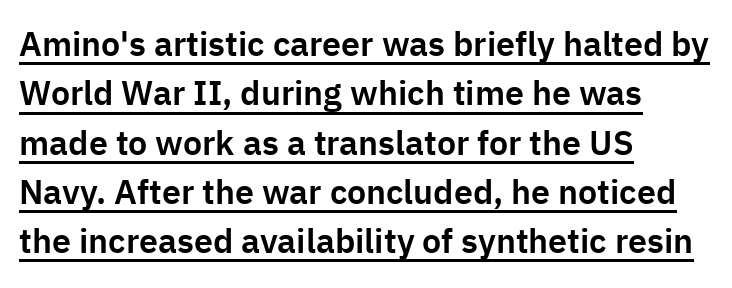
{"serif": "no", "italic": "no", "width": "normal", "stroke_contrast": "low", "x_height": "medium", "monospaced": "no", "underline": "yes", "align": "left", "line_spacing": "normal", "line_spacing_ratio": 1.45, "letter_spacing": "normal", "letter_spacing_em": 0.0, "glyph_px": 34}
